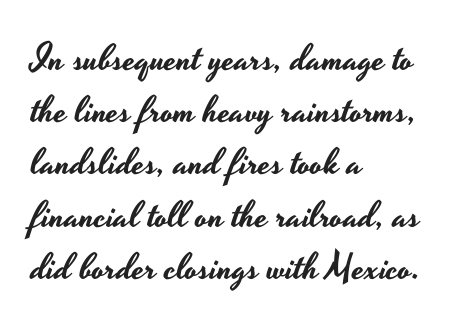
Interline gaps are of average width in this sample. The rendering anchors every line to the left-hand side. Just letters on the line, the space beneath them empty.
